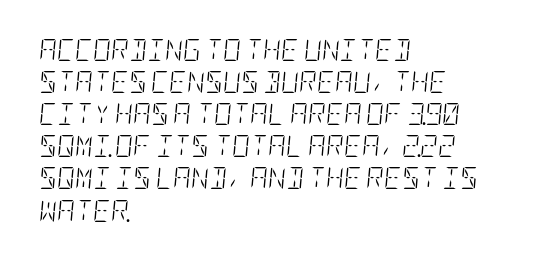
The image shows 22 px text type, italic (leaning right); set left-aligned, normal line spacing (1.46x), normal letter spacing, not underlined.
